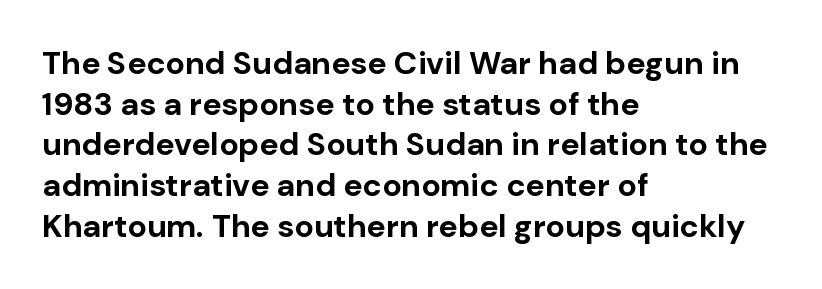
The glyphs have the mass of a bold cut. Rows of type keep a routine distance in the vertical direction. The typography opts for an upright posture over an oblique one. Varying glyph widths throughout — classic text-font behaviour. Visually the block forms a straight wall on the left and a jagged coastline on the right.
